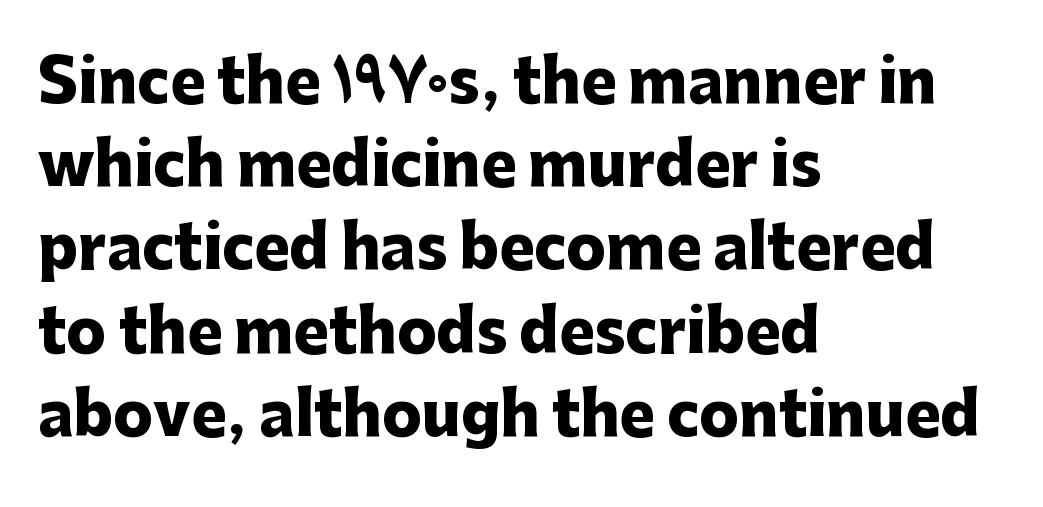
Left-aligned paragraph, ragged on the right. A dark, heavy texture on the line: the type is bold. The leading is moderate, giving the passage an even texture. The type is set solid horizontally, with unmodified tracking. Character widths vary here, with narrow letters taking less room than wide ones.
